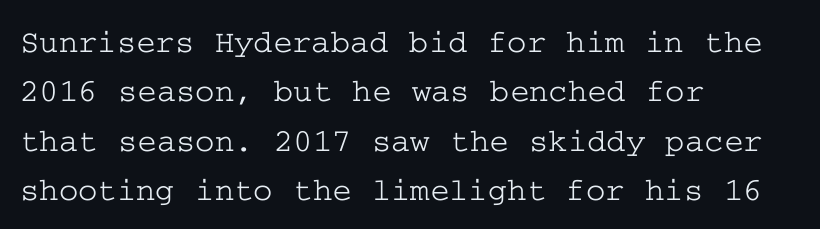
Bare-footed words on every line. Old-style or modern, the face here clearly has serifs. Summary of vertical rhythm: regular, with standard interline spacing. This rendering leaves character spacing at its baseline value.
